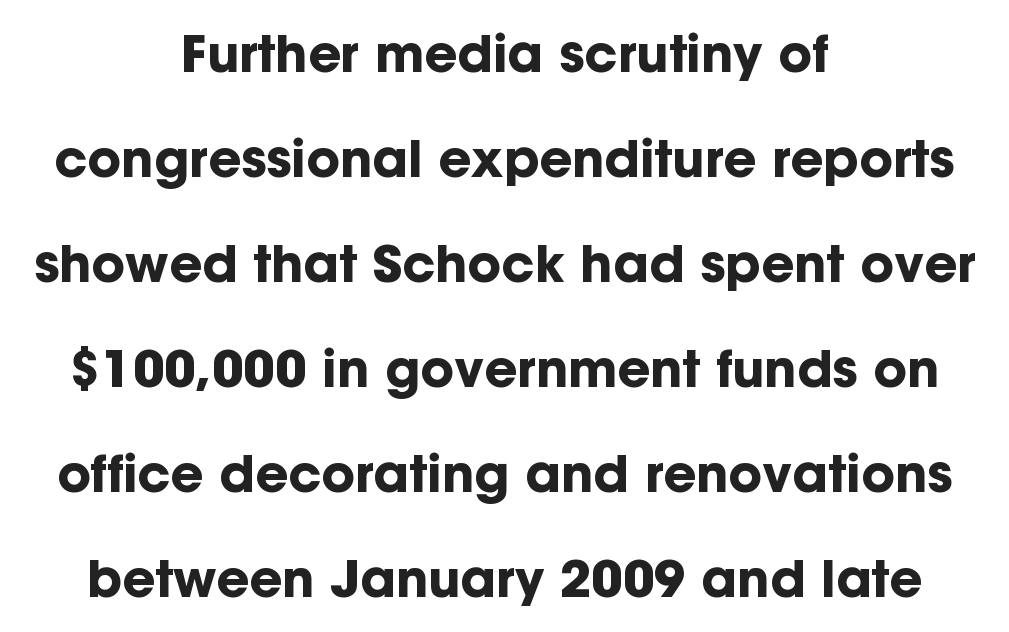
The image shows 51 px bold sans-serif type, upright; set centered, loose line spacing (2.06x), normal letter spacing, not underlined; low stroke contrast and a medium x-height.
